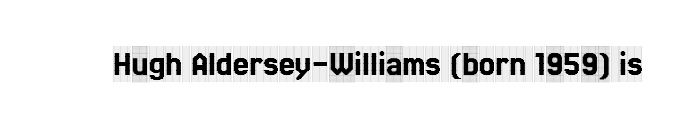
The image shows 36 px condensed serif type, upright; set normal letter spacing, not underlined; a large x-height.
